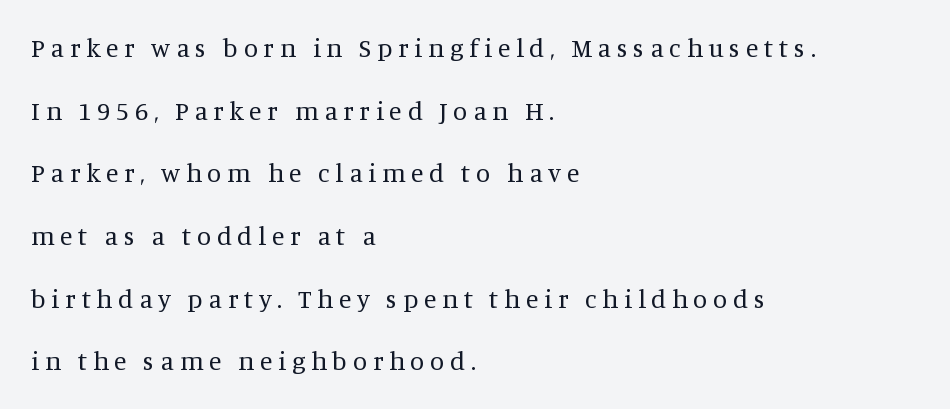
The image shows 26 px text type, upright; set left-aligned, loose line spacing (2.41x), unusually wide letter spacing (+0.22 em), not underlined.
